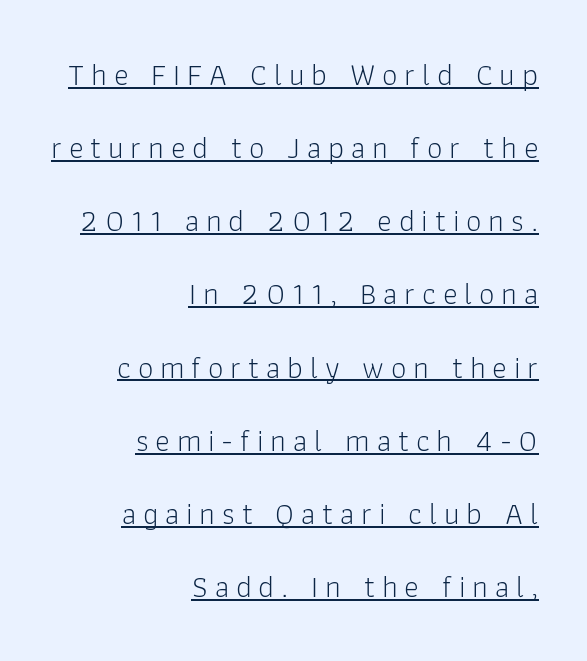
Q: Is the text bold? A: No.
Q: Is the text italic (slanted)? A: No, it is upright.
Q: Is the typeface a serif or a sans-serif typeface? A: Sans-serif.
Q: Is the text underlined? A: Yes.
Q: How is the paragraph aligned? A: Right-aligned.
Q: Is the spacing between letters normal or unusually wide? A: Unusually wide.
Q: Is the spacing between lines tight, normal or loose? A: Loose.
Q: Width (condensed, normal, or wide)? A: Normal.
Q: Stroke contrast? A: Low.
Q: x-height? A: Medium.
Q: Monospaced? A: No.
